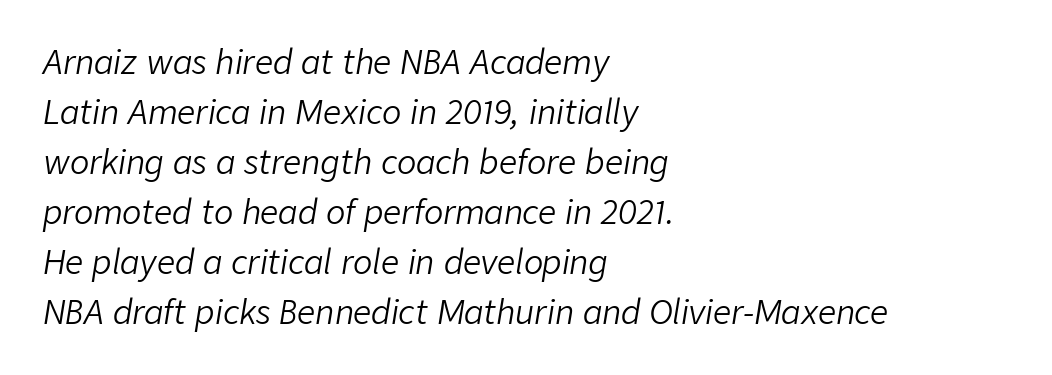
{"italic": "yes", "lean": "right", "slant_degrees": 9, "bold": "no", "weight": "light", "width": "normal", "stroke_contrast": "low", "x_height": "medium", "monospaced": "no", "underline": "no", "align": "left", "line_spacing": "normal", "line_spacing_ratio": 1.56, "letter_spacing": "normal", "letter_spacing_em": 0.0, "glyph_px": 32}
